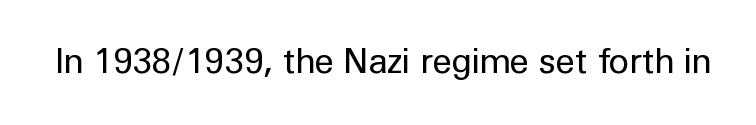
{"serif": "no", "italic": "no", "bold": "no", "weight": "regular", "width": "normal", "stroke_contrast": "low", "x_height": "medium", "monospaced": "no", "underline": "no", "letter_spacing": "normal", "letter_spacing_em": 0.0, "glyph_px": 35}
